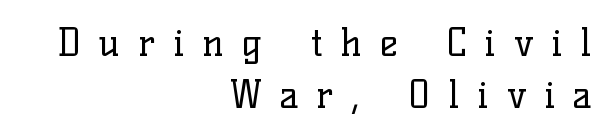
{"serif": "yes", "italic": "no", "bold": "no", "weight": "regular", "width": "normal", "stroke_contrast": "low", "x_height": "medium", "monospaced": "no", "underline": "no", "align": "right", "line_spacing": "normal", "line_spacing_ratio": 1.36, "letter_spacing": "wide", "letter_spacing_em": 0.47, "glyph_px": 38}
